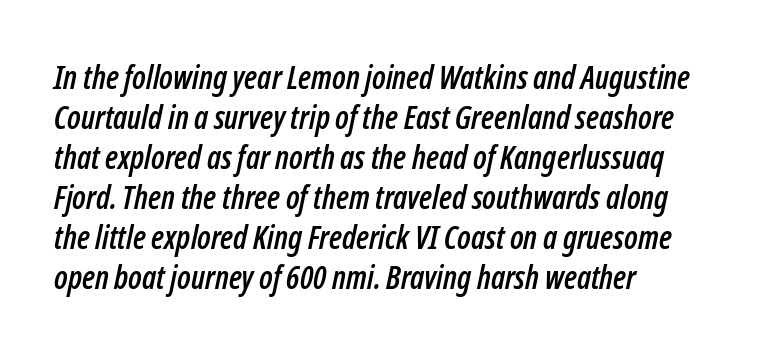
The image shows 32 px condensed type, italic (leaning right); set left-aligned, normal line spacing (1.25x), normal letter spacing, not underlined; low stroke contrast and a medium x-height.
